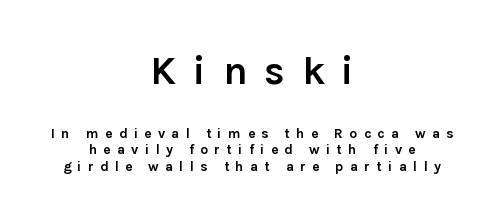
The image shows 39 px semibold sans-serif type, upright; set centered, line spacing 1.17x, unusually wide letter spacing (+0.44 em), not underlined; the first (top) block is 2.79x larger; low stroke contrast and a medium x-height.
